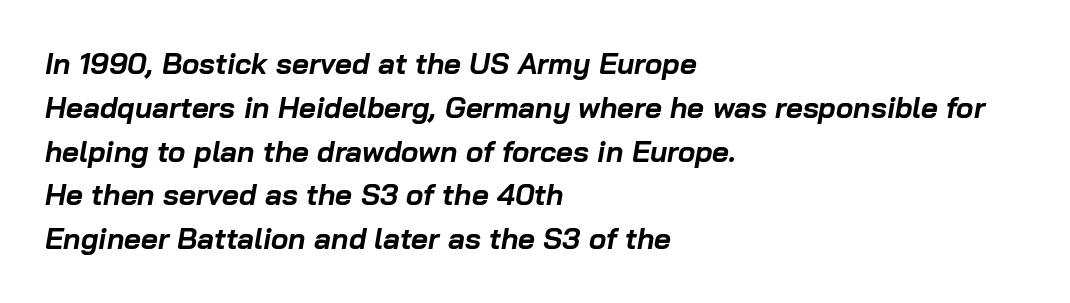
The image shows 29 px bold type, italic (leaning right); set left-aligned, normal line spacing (1.51x), normal letter spacing, not underlined; low stroke contrast and a medium x-height.
